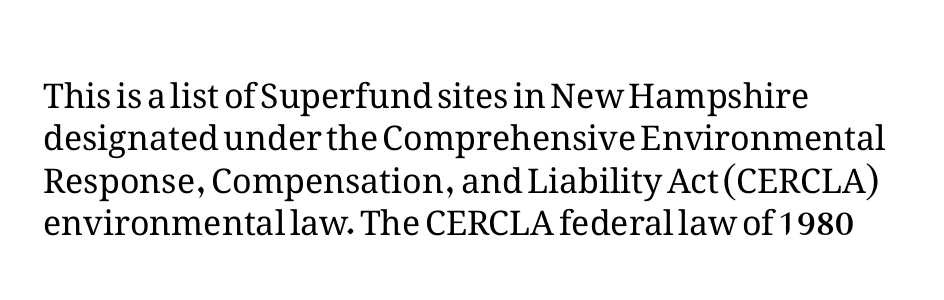
The image shows 34 px regular-weight type, upright; set left-aligned, normal line spacing (1.25x), normal letter spacing, not underlined; medium stroke contrast and a medium x-height.
